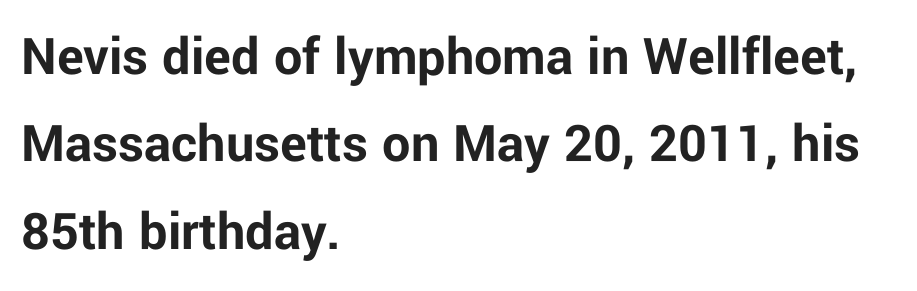
Q: Is the text bold? A: Yes.
Q: Is the text italic (slanted)? A: No, it is upright.
Q: Is the typeface a serif or a sans-serif typeface? A: Sans-serif.
Q: Is the text underlined? A: No.
Q: How is the paragraph aligned? A: Left-aligned.
Q: Is the spacing between letters normal or unusually wide? A: Normal.
Q: Is the spacing between lines tight, normal or loose? A: Normal.
Q: Width (condensed, normal, or wide)? A: Normal.
Q: Stroke contrast? A: Low.
Q: x-height? A: Medium.
Q: Monospaced? A: No.
